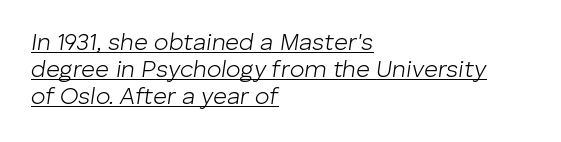
Honestly, the underline is the first thing you notice here. Students, note that the glyphs here touch the page at normal intervals. Quick note: italic. Line spacing here is tight.
